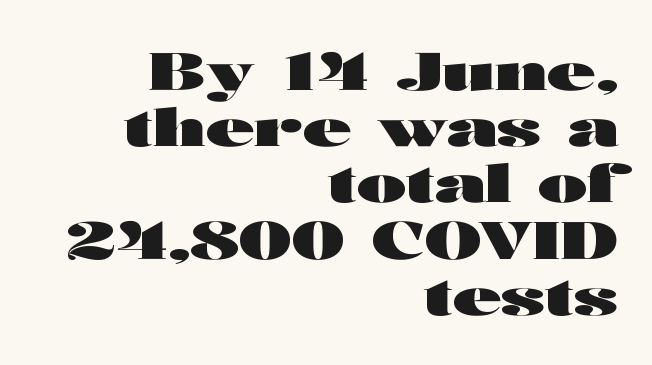
{"italic": "no", "bold": "yes", "weight": "heavy", "width": "wide", "stroke_contrast": "high", "x_height": "medium", "monospaced": "no", "underline": "no", "align": "right", "line_spacing": "tight", "line_spacing_ratio": 1.06, "letter_spacing": "normal", "letter_spacing_em": 0.0, "glyph_px": 53}
